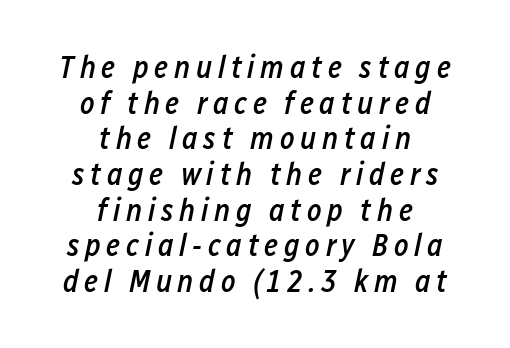
{"italic": "yes", "lean": "right", "slant_degrees": 12, "bold": "semi", "weight": "semibold", "width": "condensed", "stroke_contrast": "low", "x_height": "medium", "monospaced": "no", "underline": "no", "align": "center", "line_spacing": "tight", "line_spacing_ratio": 1.15, "glyph_px": 31}
